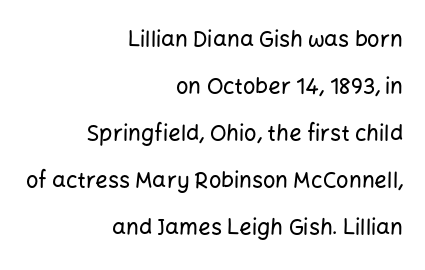
The image shows 22 px text type, upright; set right-aligned, loose line spacing (2.14x), normal letter spacing, not underlined.
